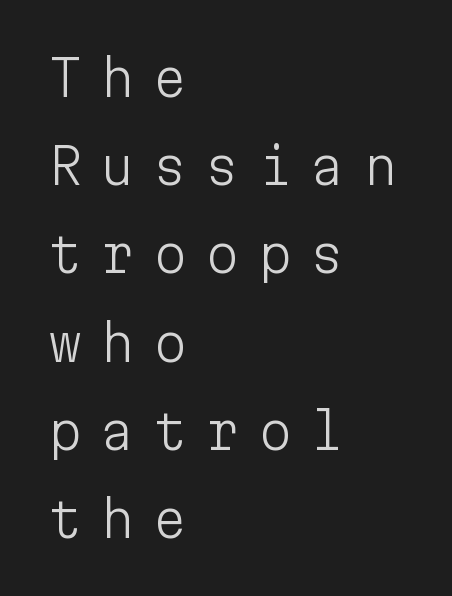
{"serif": "no", "italic": "no", "bold": "no", "weight": "light", "width": "normal", "stroke_contrast": "low", "x_height": "medium", "monospaced": "yes", "underline": "no", "align": "left", "line_spacing_ratio": 1.8, "letter_spacing": "wide", "letter_spacing_em": 0.37, "glyph_px": 49}
